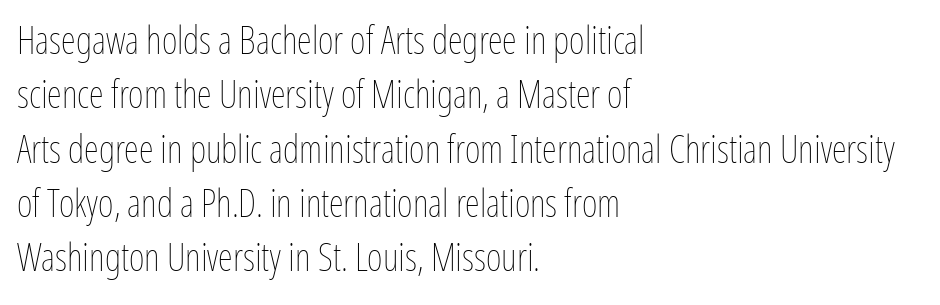
Q: Is the text bold? A: No.
Q: Is the text italic (slanted)? A: No, it is upright.
Q: Is the text underlined? A: No.
Q: How is the paragraph aligned? A: Left-aligned.
Q: Is the spacing between letters normal or unusually wide? A: Normal.
Q: Is the spacing between lines tight, normal or loose? A: Normal.
Q: Width (condensed, normal, or wide)? A: Condensed.
Q: Stroke contrast? A: Low.
Q: x-height? A: Medium.
Q: Monospaced? A: No.
